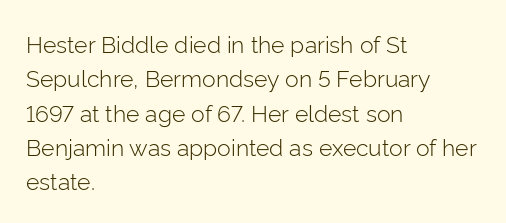
The image shows 23 px text type, upright; set left-aligned, normal line spacing (1.49x), normal letter spacing, not underlined.
